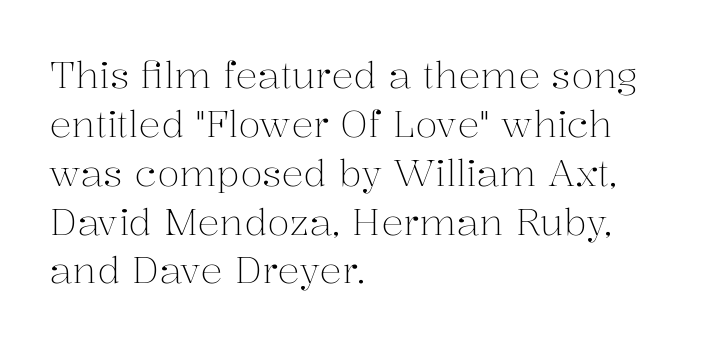
{"serif": "yes", "italic": "no", "bold": "no", "weight": "light", "width": "normal", "stroke_contrast": "medium", "x_height": "medium", "monospaced": "no", "underline": "no", "align": "left", "line_spacing": "normal", "line_spacing_ratio": 1.32, "letter_spacing": "normal", "letter_spacing_em": 0.0, "glyph_px": 37}
